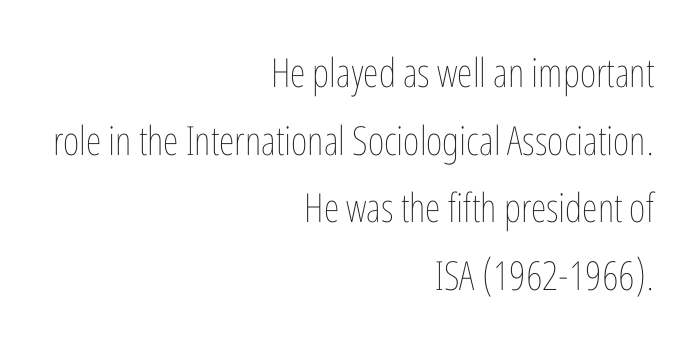
Q: Is the text bold? A: No.
Q: Is the text italic (slanted)? A: No, it is upright.
Q: Is the text underlined? A: No.
Q: How is the paragraph aligned? A: Right-aligned.
Q: Is the spacing between letters normal or unusually wide? A: Normal.
Q: Is the spacing between lines tight, normal or loose? A: Normal.
Q: Width (condensed, normal, or wide)? A: Condensed.
Q: Stroke contrast? A: Low.
Q: x-height? A: Medium.
Q: Monospaced? A: No.
